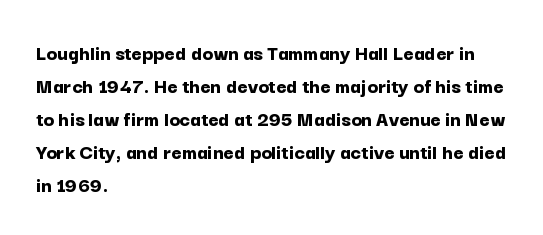
{"italic": "no", "bold": "yes", "underline": "no", "align": "left", "line_spacing": "normal", "line_spacing_ratio": 1.5, "letter_spacing": "normal", "letter_spacing_em": 0.0, "glyph_px": 22}
